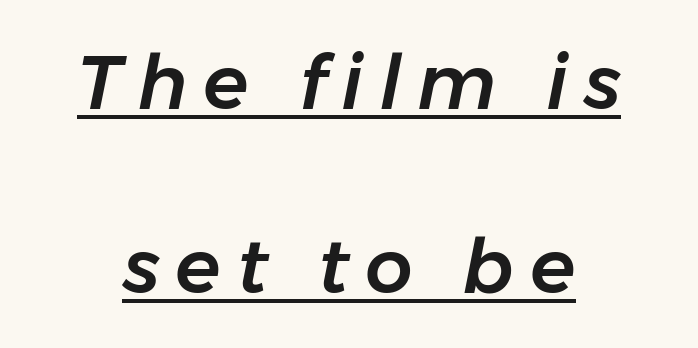
{"italic": "yes", "lean": "right", "slant_degrees": 11, "width": "normal", "stroke_contrast": "low", "x_height": "medium", "monospaced": "no", "underline": "yes", "line_spacing": "loose", "line_spacing_ratio": 2.45, "letter_spacing": "wide", "letter_spacing_em": 0.21, "glyph_px": 75}
